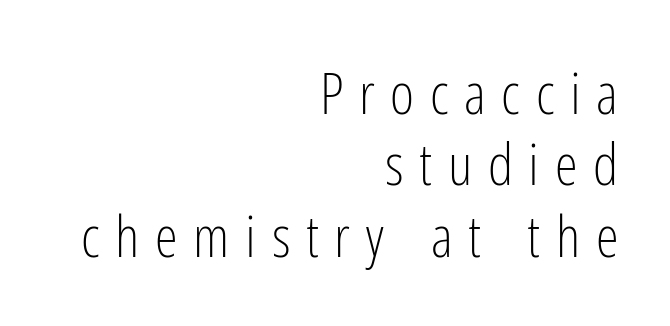
The image shows 58 px light, condensed sans-serif type, upright; set right-aligned, line spacing 1.23x, unusually wide letter spacing (+0.27 em), not underlined; low stroke contrast and a medium x-height.
